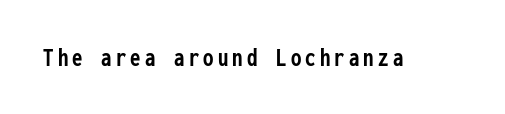
Heavy, bold letterforms. Tall strokes in this sample are plumb rather than angled. The strip under each line holds only bare page.
